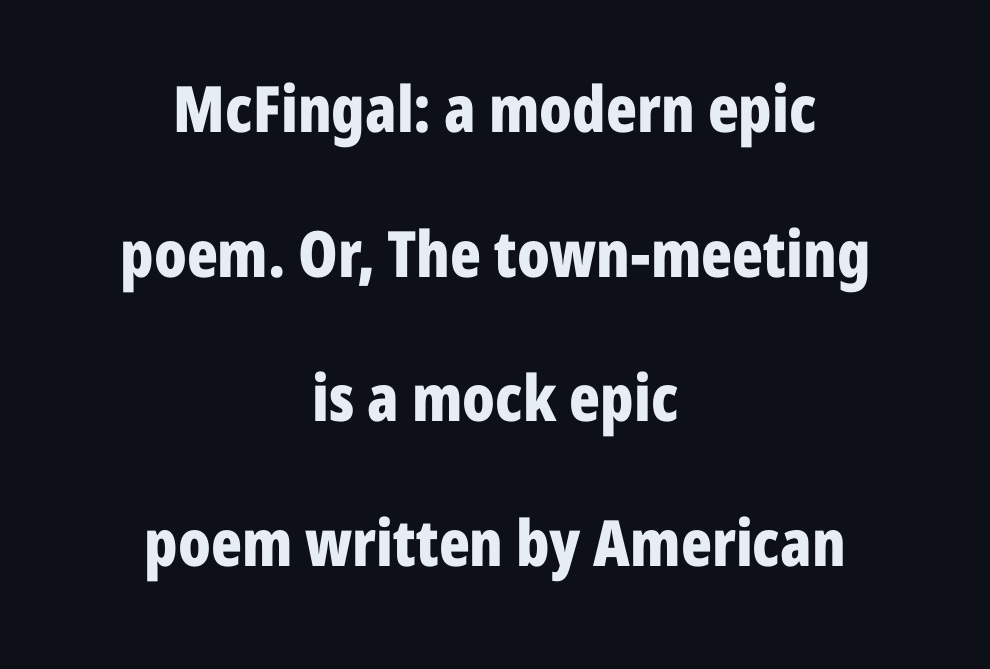
Each word holds together tightly as a unit, with standard inter-letter gaps. Tall strokes in this sample are plumb rather than angled. The lines are quadded center. Its strokes are broad and dark, the hallmark of bold type. The baseline area is clear.
